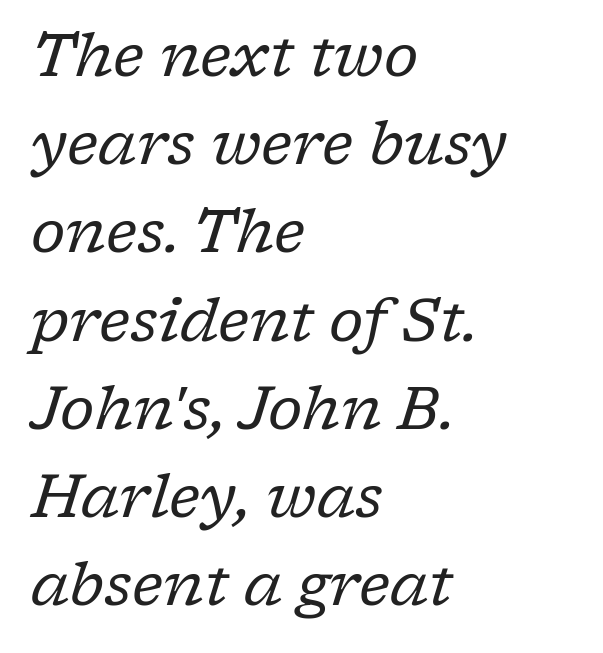
The image shows 60 px regular-weight serif type, italic (leaning right); set left-aligned, normal line spacing (1.47x), normal letter spacing, not underlined; low stroke contrast and a medium x-height.
